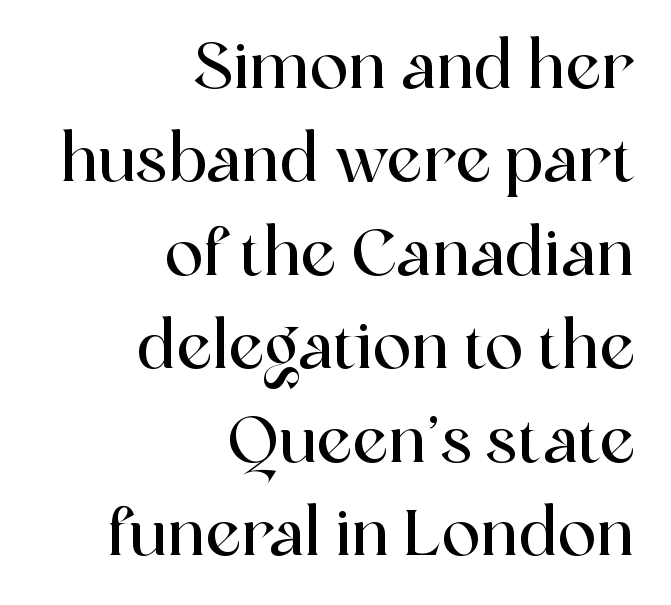
The image shows 64 px serif type, upright; set right-aligned, normal line spacing (1.46x), normal letter spacing, not underlined; a medium x-height.
